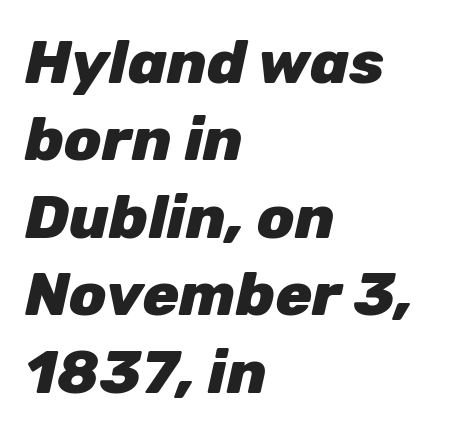
You could not count columns in this text — the font is proportionally spaced. Regular leading. Nobody touched the tracking dial on this one. Underline: absent. Compared with ordinary roman type, these characters are visibly tilted.
